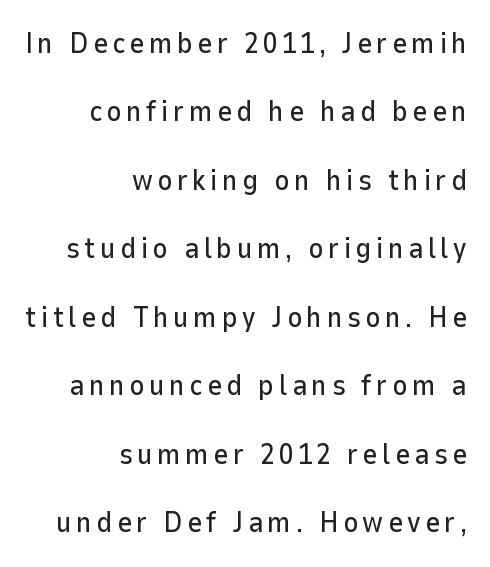
{"serif": "no", "italic": "no", "width": "normal", "stroke_contrast": "low", "x_height": "medium", "monospaced": "no", "underline": "no", "align": "right", "line_spacing": "loose", "line_spacing_ratio": 2.36, "glyph_px": 29}
